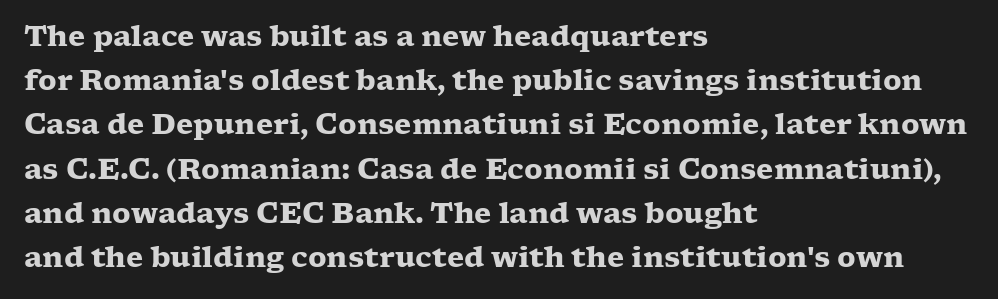
Q: Is the text bold? A: Yes.
Q: Is the text italic (slanted)? A: No, it is upright.
Q: Is the typeface a serif or a sans-serif typeface? A: Serif.
Q: Is the text underlined? A: No.
Q: How is the paragraph aligned? A: Left-aligned.
Q: Is the spacing between letters normal or unusually wide? A: Normal.
Q: Is the spacing between lines tight, normal or loose? A: Normal.
Q: Width (condensed, normal, or wide)? A: Wide.
Q: Stroke contrast? A: Low.
Q: x-height? A: Medium.
Q: Monospaced? A: No.
